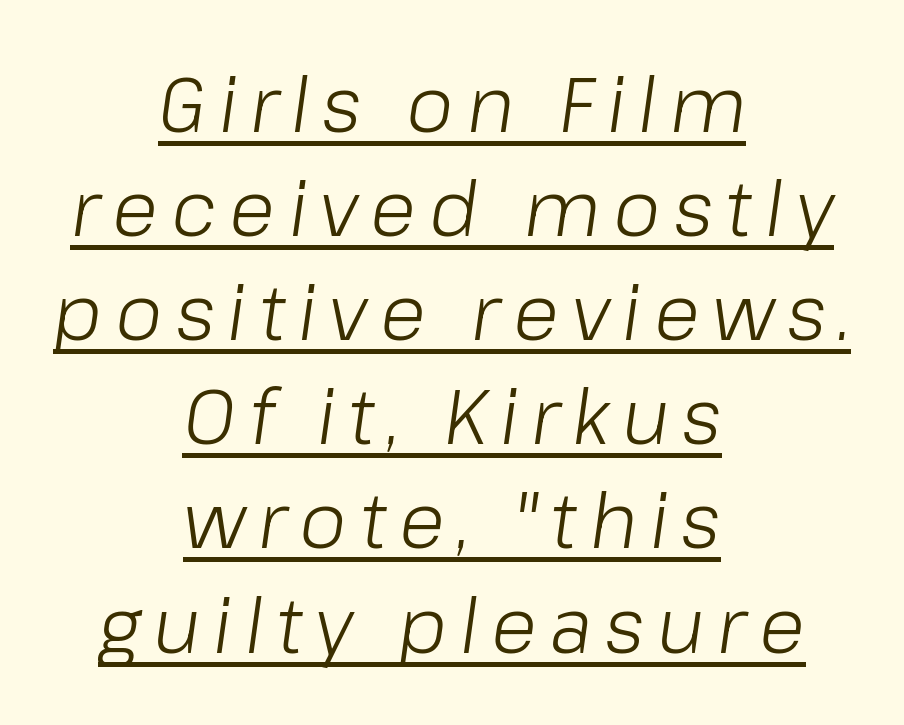
Regular leading. Style check: oblique. Every row of glyphs is offset so its center matches the block's center. Check the space under the baseline: a stroke is drawn there. Heft: none added — not bold.
